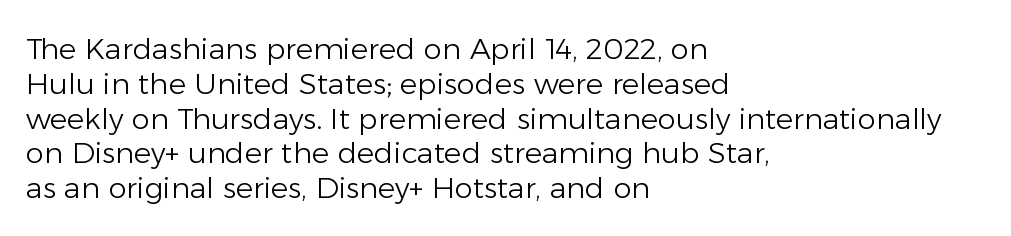
{"serif": "no", "italic": "no", "bold": "no", "weight": "light", "width": "normal", "stroke_contrast": "low", "x_height": "medium", "monospaced": "no", "underline": "no", "align": "left", "line_spacing_ratio": 1.2, "letter_spacing": "normal", "letter_spacing_em": 0.0, "glyph_px": 29}
